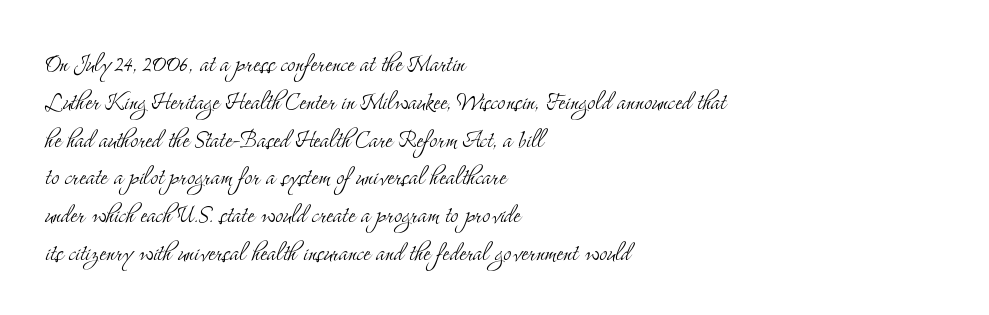
Q: Is the text bold? A: No.
Q: Is the text italic (slanted)? A: Yes.
Q: Is the typeface a serif or a sans-serif typeface? A: Serif.
Q: Is the text underlined? A: No.
Q: How is the paragraph aligned? A: Left-aligned.
Q: Is the spacing between letters normal or unusually wide? A: Normal.
Q: Is the spacing between lines tight, normal or loose? A: Normal.
Q: Width (condensed, normal, or wide)? A: Condensed.
Q: Stroke contrast? A: Medium.
Q: x-height? A: Small.
Q: Monospaced? A: No.
